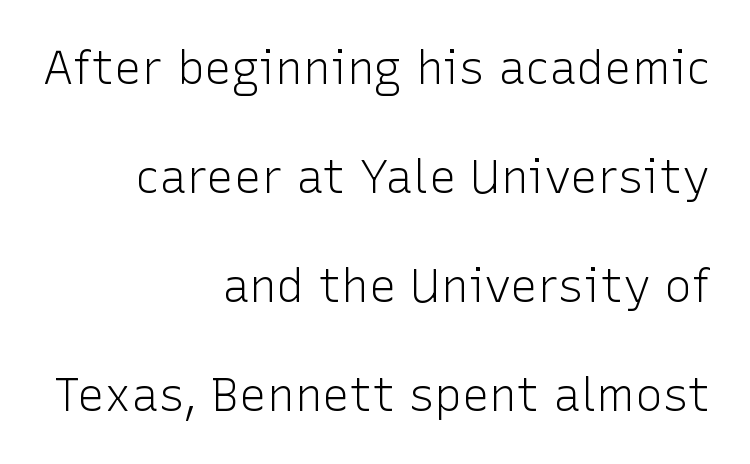
The font family rendered here belongs to the sans-serif group. This sample uses an upright cut, with every glyph sitting square on the baseline. The characters are drawn with everyday or finer stroke widths. The lines are quadded right.
